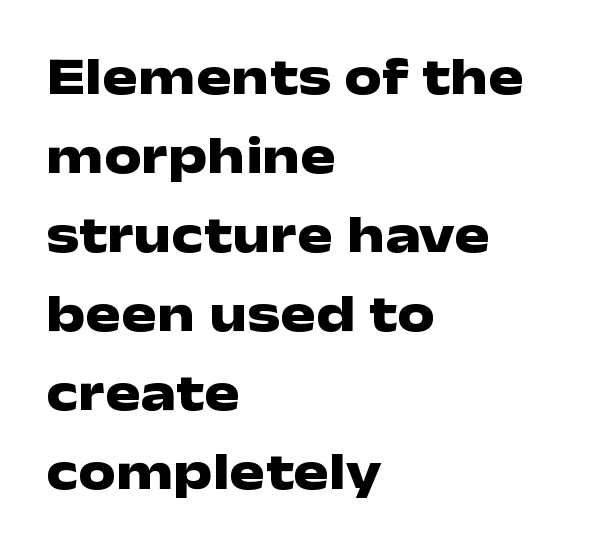
Q: Is the text bold? A: Yes.
Q: Is the text italic (slanted)? A: No, it is upright.
Q: Is the typeface a serif or a sans-serif typeface? A: Sans-serif.
Q: Is the text underlined? A: No.
Q: How is the paragraph aligned? A: Left-aligned.
Q: Is the spacing between letters normal or unusually wide? A: Normal.
Q: Is the spacing between lines tight, normal or loose? A: Normal.
Q: Width (condensed, normal, or wide)? A: Wide.
Q: Stroke contrast? A: Low.
Q: x-height? A: Medium.
Q: Monospaced? A: No.
